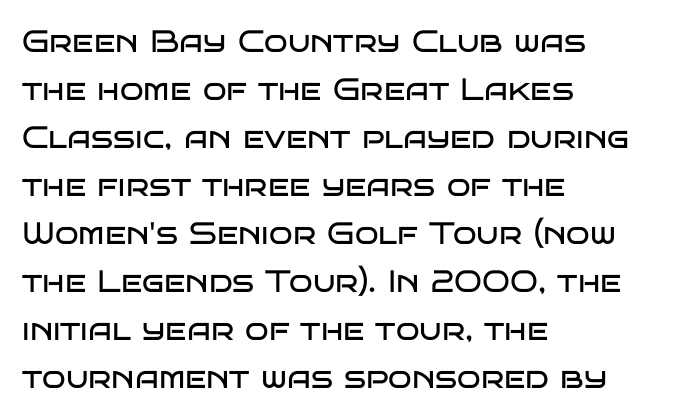
{"serif": "no", "italic": "no", "bold": "no", "weight": "regular", "width": "wide", "stroke_contrast": "low", "x_height": "large", "monospaced": "no", "underline": "no", "align": "left", "line_spacing": "normal", "line_spacing_ratio": 1.55, "letter_spacing": "normal", "letter_spacing_em": 0.0, "glyph_px": 31}
